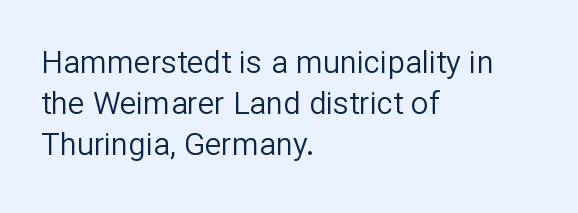
{"serif": "no", "italic": "no", "bold": "no", "weight": "regular", "width": "normal", "stroke_contrast": "low", "x_height": "medium", "monospaced": "no", "underline": "no", "align": "left", "line_spacing": "normal", "line_spacing_ratio": 1.32, "letter_spacing": "normal", "letter_spacing_em": 0.0, "glyph_px": 31}
